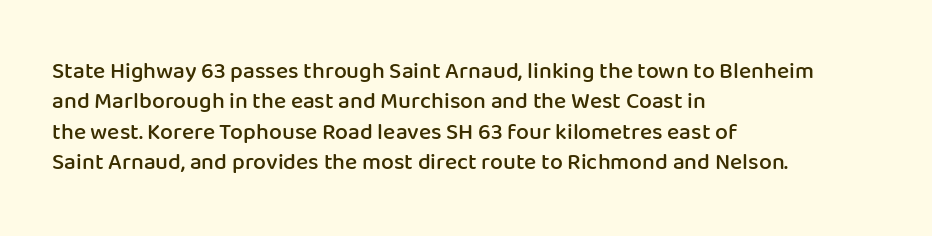
Q: Is the text bold? A: Semi-bold.
Q: Is the text italic (slanted)? A: No, it is upright.
Q: Is the text underlined? A: No.
Q: How is the paragraph aligned? A: Left-aligned.
Q: Is the spacing between letters normal or unusually wide? A: Normal.
Q: Is the spacing between lines tight, normal or loose? A: Normal.
